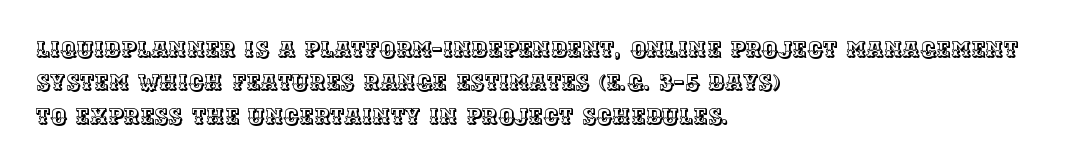
Regarding leading, the lines here are spaced in the standard way. The typography opts for an upright posture over an oblique one. Caption: multi-line text, flush left, ragged right. Nothing unusual about the tracking: characters are spaced as the font intends.
